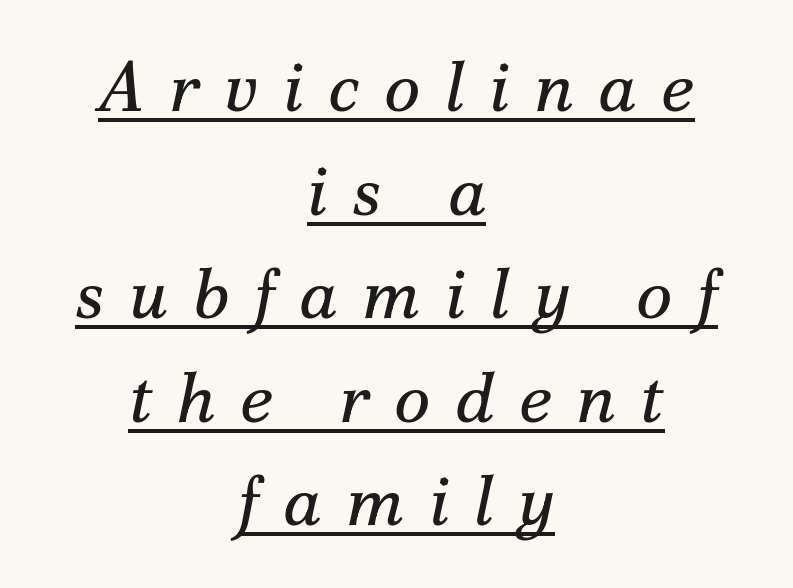
{"serif": "yes", "italic": "yes", "lean": "right", "slant_degrees": 12, "bold": "no", "weight": "regular", "width": "normal", "stroke_contrast": "medium", "x_height": "small", "monospaced": "no", "underline": "yes", "align": "center", "line_spacing": "normal", "line_spacing_ratio": 1.48, "letter_spacing": "wide", "letter_spacing_em": 0.35, "glyph_px": 70}
